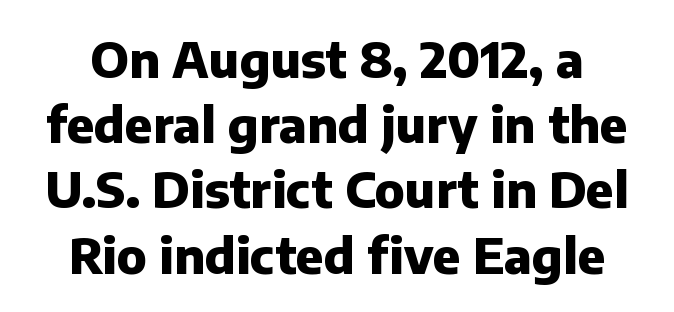
The image shows 49 px heavy sans-serif type, upright; set normal line spacing (1.33x), normal letter spacing, not underlined; low stroke contrast and a medium x-height.
